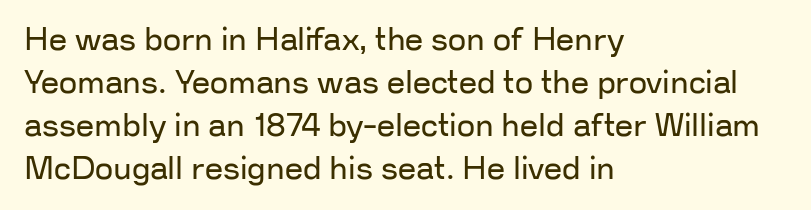
Q: Is the text bold? A: No.
Q: Is the text italic (slanted)? A: No, it is upright.
Q: Is the typeface a serif or a sans-serif typeface? A: Sans-serif.
Q: Is the text underlined? A: No.
Q: How is the paragraph aligned? A: Left-aligned.
Q: Is the spacing between letters normal or unusually wide? A: Normal.
Q: Is the spacing between lines tight, normal or loose? A: Normal.
Q: Width (condensed, normal, or wide)? A: Normal.
Q: Stroke contrast? A: Low.
Q: x-height? A: Medium.
Q: Monospaced? A: No.
